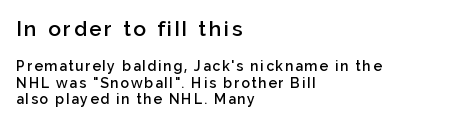
Q: Is the text bold? A: Semi-bold.
Q: Is the text italic (slanted)? A: No, it is upright.
Q: Is the text underlined? A: No.
Q: How is the paragraph aligned? A: Left-aligned.
Q: Which block of text is set in a larger size, the first (top) or the second (bottom)? A: The first (top) one.
